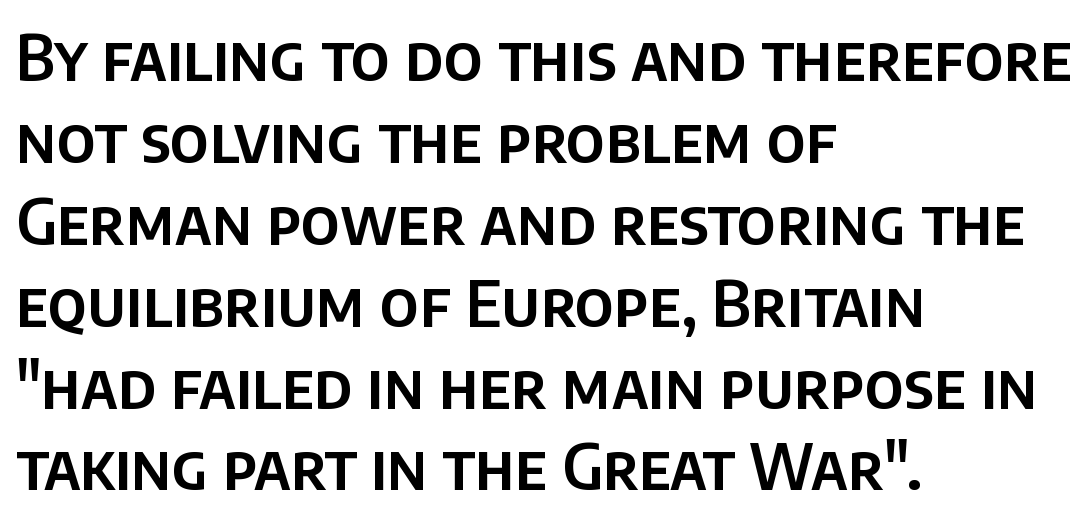
{"serif": "no", "italic": "no", "width": "normal", "stroke_contrast": "low", "x_height": "large", "monospaced": "no", "underline": "no", "align": "left", "line_spacing": "normal", "line_spacing_ratio": 1.3, "letter_spacing": "normal", "letter_spacing_em": 0.0, "glyph_px": 63}
